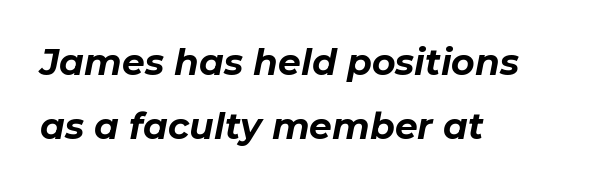
Q: Is the text bold? A: Yes.
Q: Is the text italic (slanted)? A: Yes, it leans right by about 11 degrees.
Q: Is the text underlined? A: No.
Q: How is the paragraph aligned? A: Left-aligned.
Q: Is the spacing between letters normal or unusually wide? A: Normal.
Q: Width (condensed, normal, or wide)? A: Normal.
Q: Stroke contrast? A: Low.
Q: x-height? A: Medium.
Q: Monospaced? A: No.
